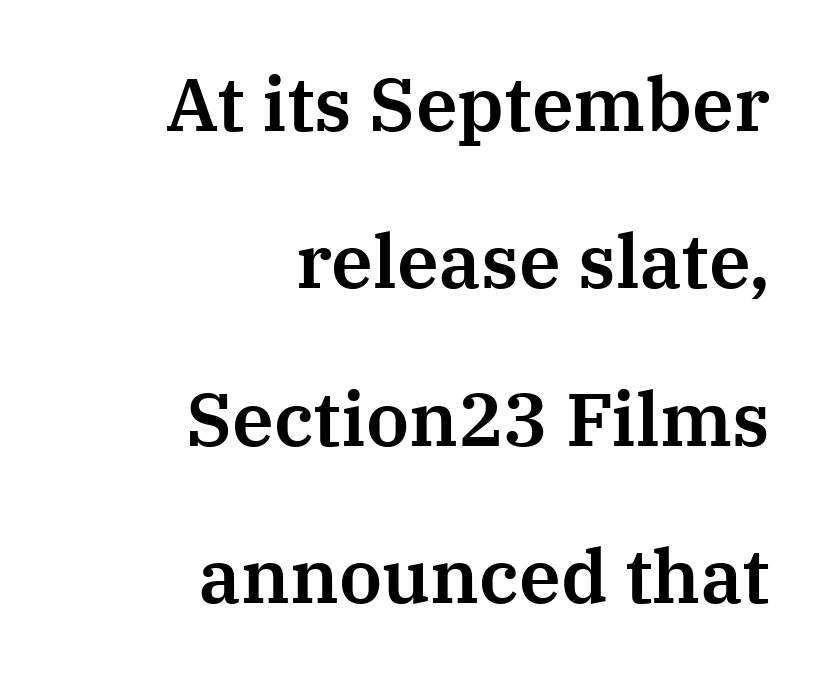
The image shows 75 px serif type, upright; set right-aligned, loose line spacing (2.1x), normal letter spacing, not underlined; medium stroke contrast and a medium x-height.
